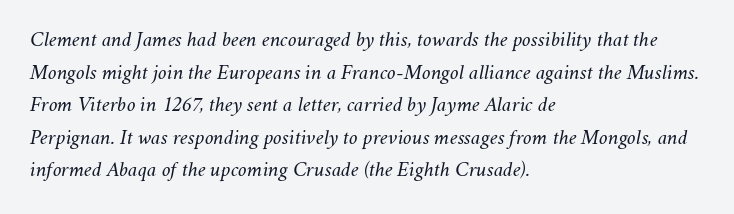
{"italic": "yes", "lean": "right", "slant_degrees": 11, "bold": "no", "underline": "no", "align": "left", "line_spacing": "normal", "line_spacing_ratio": 1.48, "letter_spacing": "normal", "letter_spacing_em": 0.0, "glyph_px": 22}
